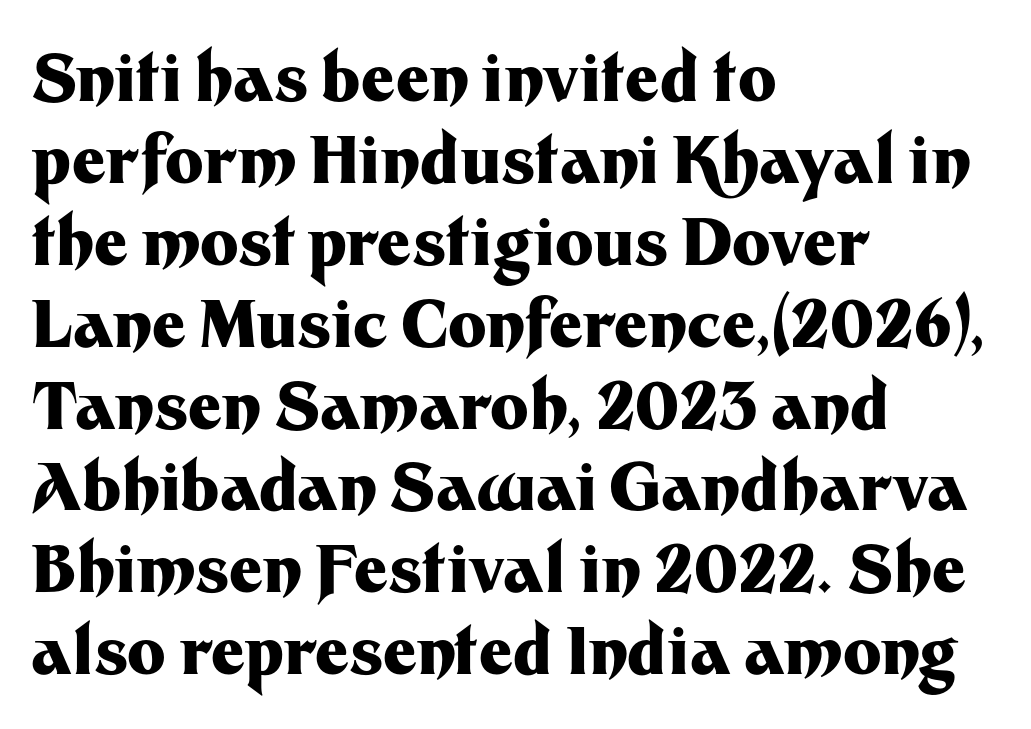
{"serif": "no", "italic": "no", "bold": "yes", "weight": "heavy", "width": "normal", "stroke_contrast": "medium", "x_height": "medium", "monospaced": "no", "underline": "no", "align": "left", "line_spacing": "normal", "line_spacing_ratio": 1.26, "letter_spacing": "normal", "letter_spacing_em": 0.0, "glyph_px": 65}
